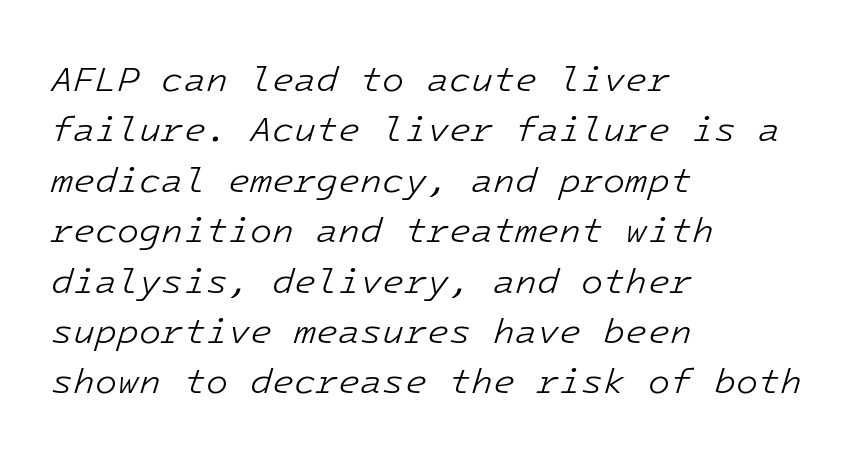
The image shows 36 px light type, italic (leaning right); set left-aligned, normal line spacing (1.4x), normal letter spacing, not underlined; low stroke contrast and a medium x-height.
